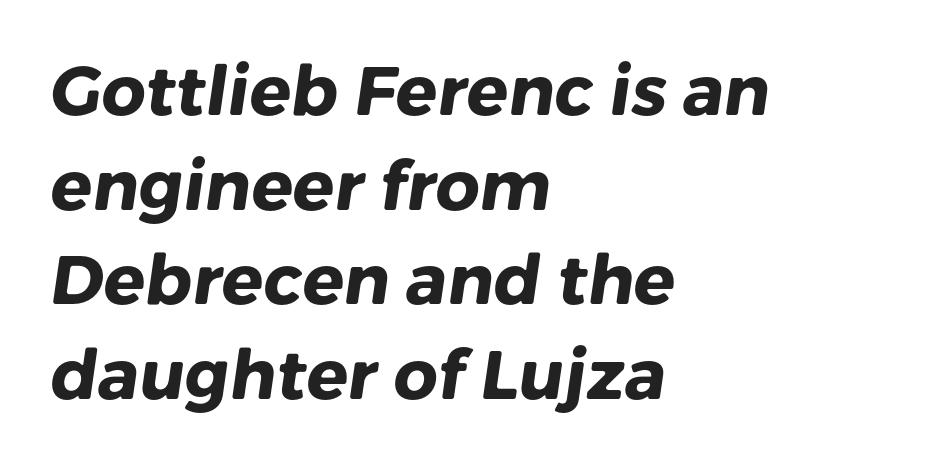
Q: Is the text bold? A: Yes.
Q: Is the typeface a serif or a sans-serif typeface? A: Sans-serif.
Q: Is the text underlined? A: No.
Q: How is the paragraph aligned? A: Left-aligned.
Q: Is the spacing between letters normal or unusually wide? A: Normal.
Q: Is the spacing between lines tight, normal or loose? A: Normal.
Q: Width (condensed, normal, or wide)? A: Normal.
Q: Stroke contrast? A: Low.
Q: x-height? A: Medium.
Q: Monospaced? A: No.
